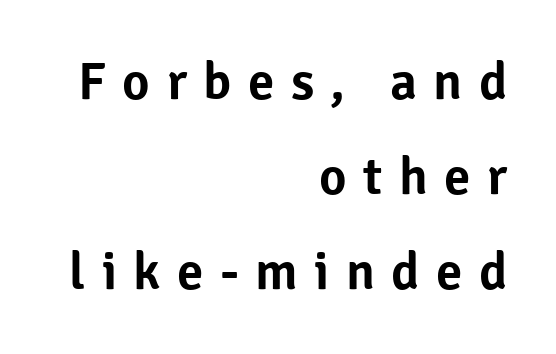
Proportional: the letters do not fall into vertical columns. The letterforms stand isolated, each surrounded by extra space. Quick note: not italic, upright. Just letters on the line, the space beneath them empty. Line ends are locked; line starts wander.
